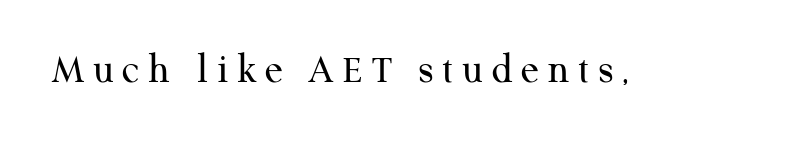
The image shows 42 px regular-weight serif type, upright; set unusually wide letter spacing (+0.2 em), not underlined; medium stroke contrast and a medium x-height.
